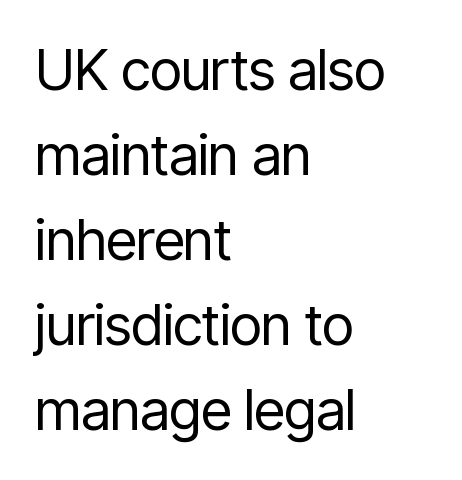
The image shows 56 px regular-weight, condensed sans-serif type, upright; set left-aligned, normal line spacing (1.52x), normal letter spacing, not underlined; low stroke contrast and a medium x-height.
